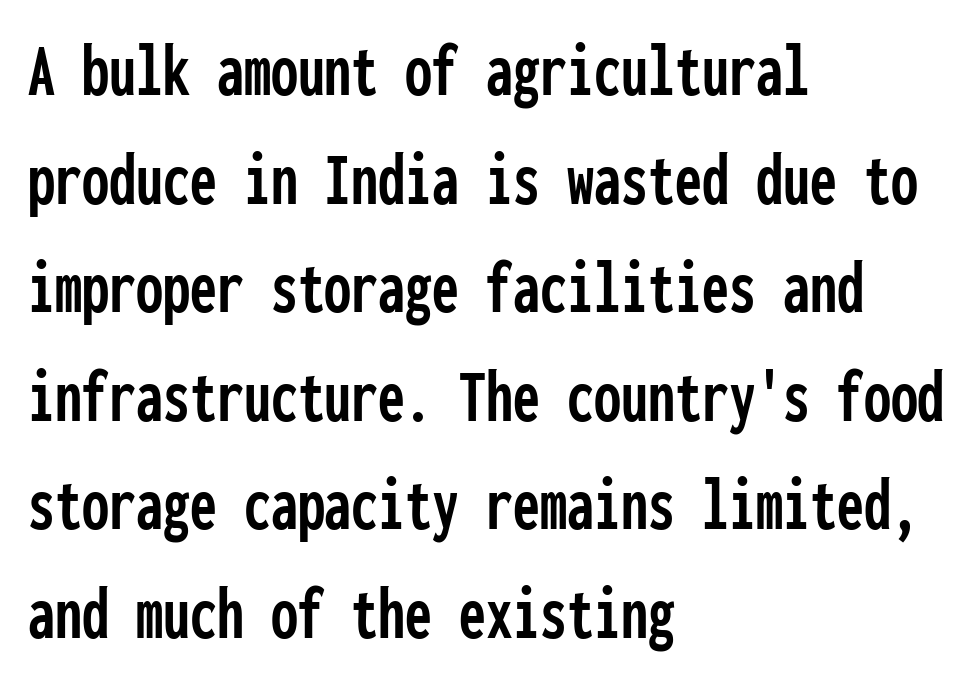
Q: Is the text italic (slanted)? A: No, it is upright.
Q: Is the typeface a serif or a sans-serif typeface? A: Sans-serif.
Q: Is the text underlined? A: No.
Q: How is the paragraph aligned? A: Left-aligned.
Q: Is the spacing between letters normal or unusually wide? A: Normal.
Q: Is the spacing between lines tight, normal or loose? A: Normal.
Q: Width (condensed, normal, or wide)? A: Condensed.
Q: Stroke contrast? A: Low.
Q: x-height? A: Medium.
Q: Monospaced? A: Yes.
